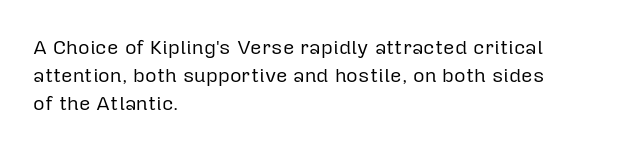
The image shows 20 px text type, upright; set left-aligned, normal line spacing (1.39x), normal letter spacing, not underlined.
